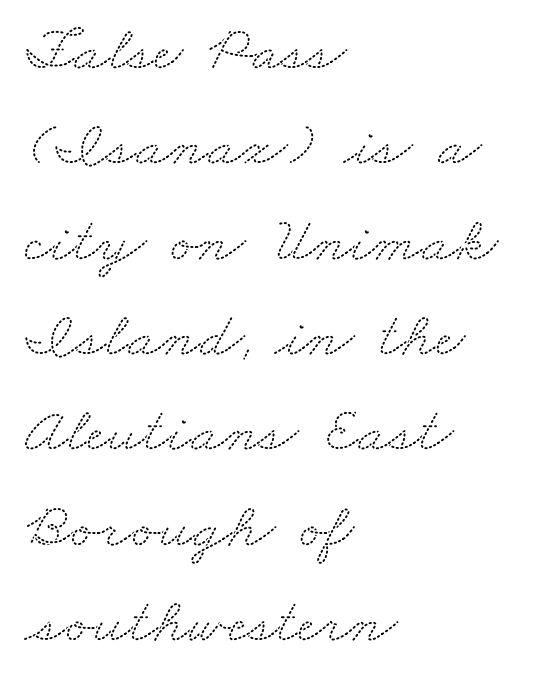
A typesetter would call this proportional, since set widths differ per character. In CSS terms this would be text-align: left. Compared with typical paragraphs, the rows here are spaced about the same. Tracking here is standard; glyphs follow each other at the usual distance. The specimen omits any rule beneath the text block's lines.
